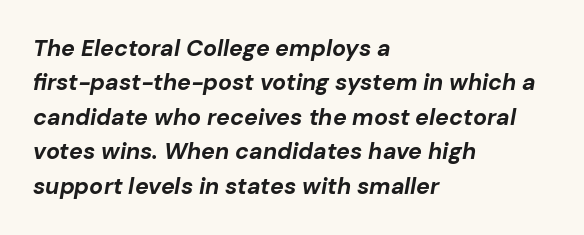
The image shows 23 px bold type, italic (leaning right); set left-aligned, normal line spacing (1.5x), normal letter spacing, not underlined.
